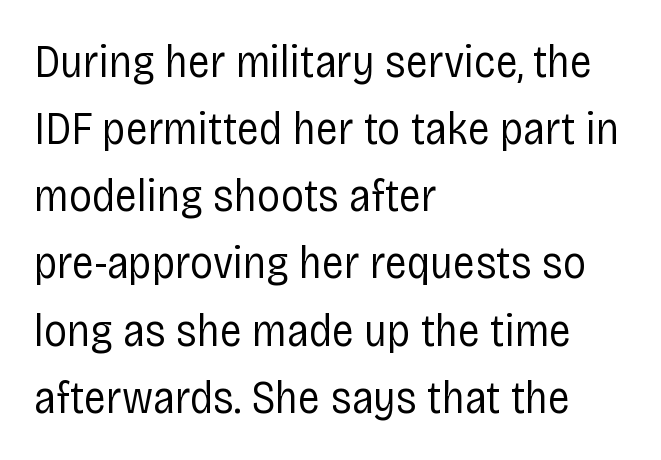
This rendering leaves character spacing at its baseline value. The compositor pushed each line to the left boundary. The passage shown is typeset with a sans-serif family. Honestly, there is no underline to notice here at all. The font's upright variant was chosen for this text. Does the leading feel generous? No, just average.
